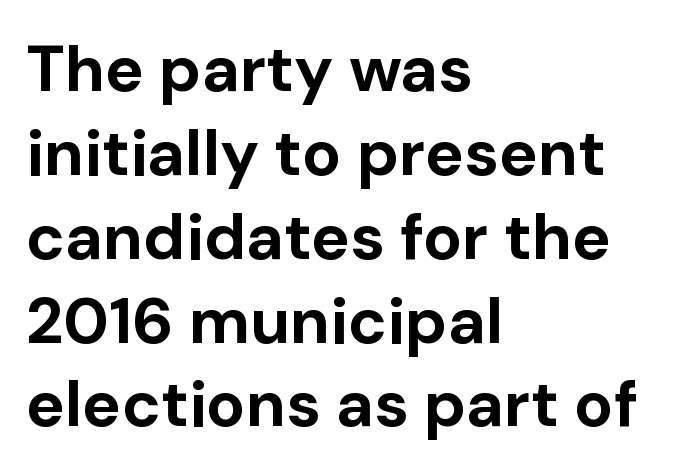
Q: Is the text bold? A: Yes.
Q: Is the text italic (slanted)? A: No, it is upright.
Q: Is the typeface a serif or a sans-serif typeface? A: Sans-serif.
Q: Is the text underlined? A: No.
Q: How is the paragraph aligned? A: Left-aligned.
Q: Is the spacing between letters normal or unusually wide? A: Normal.
Q: Is the spacing between lines tight, normal or loose? A: Normal.
Q: Width (condensed, normal, or wide)? A: Normal.
Q: Stroke contrast? A: Low.
Q: x-height? A: Medium.
Q: Monospaced? A: No.
